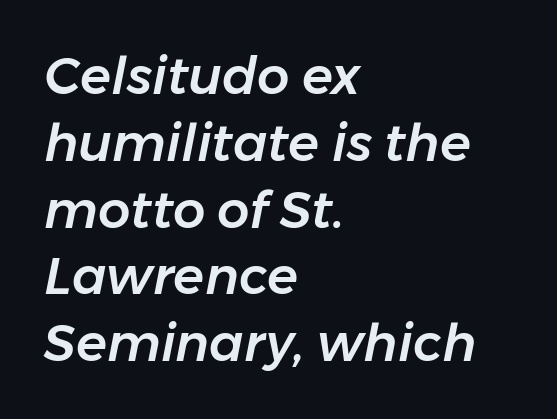
Proportional: the letters do not fall into vertical columns. Students, note that the glyphs here touch the page at normal intervals. Underlining? Definitely not there. The setting favours the left margin, as ordinary paragraphs usually do. Compared with ordinary roman type, these characters are visibly tilted. The leading is moderate, giving the passage an even texture.
